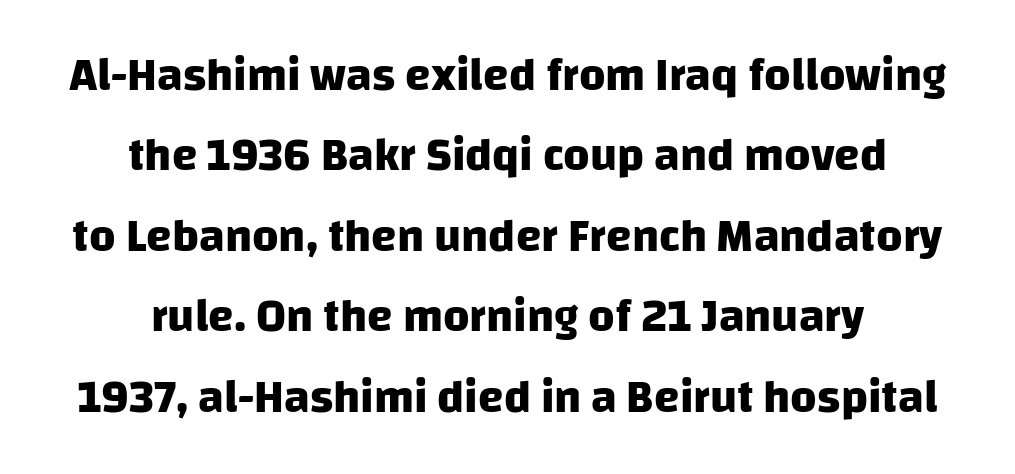
The image shows 46 px heavy sans-serif type; set centered, line spacing 1.75x, normal letter spacing, not underlined; low stroke contrast and a large x-height.
